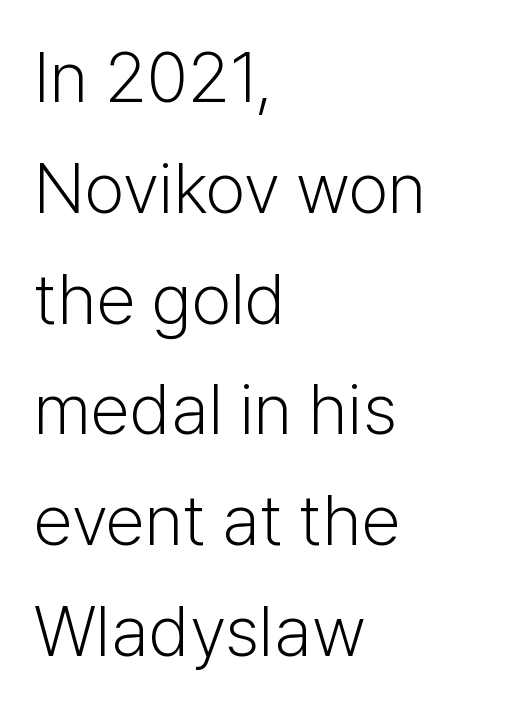
Q: Is the text bold? A: No.
Q: Is the text italic (slanted)? A: No, it is upright.
Q: Is the typeface a serif or a sans-serif typeface? A: Sans-serif.
Q: Is the text underlined? A: No.
Q: How is the paragraph aligned? A: Left-aligned.
Q: Is the spacing between letters normal or unusually wide? A: Normal.
Q: Is the spacing between lines tight, normal or loose? A: Normal.
Q: Width (condensed, normal, or wide)? A: Normal.
Q: Stroke contrast? A: Low.
Q: x-height? A: Medium.
Q: Monospaced? A: No.
